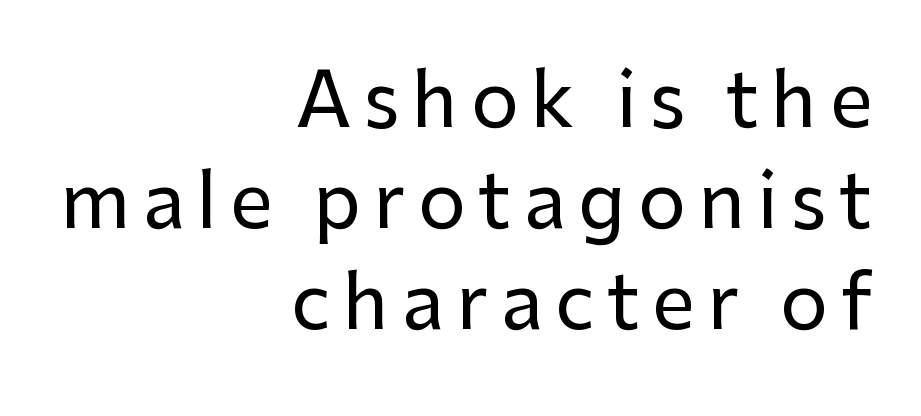
Q: Is the text italic (slanted)? A: No, it is upright.
Q: Is the typeface a serif or a sans-serif typeface? A: Sans-serif.
Q: Is the text underlined? A: No.
Q: How is the paragraph aligned? A: Right-aligned.
Q: Is the spacing between lines tight, normal or loose? A: Normal.
Q: Width (condensed, normal, or wide)? A: Normal.
Q: Stroke contrast? A: Low.
Q: x-height? A: Medium.
Q: Monospaced? A: No.
